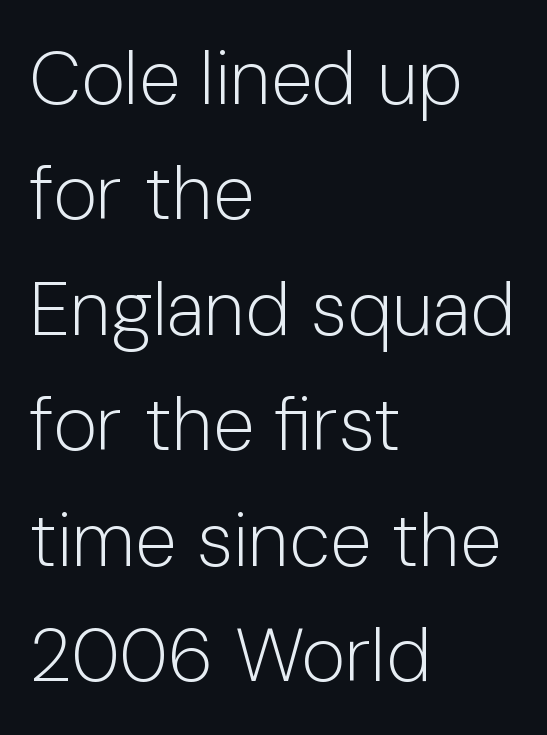
{"serif": "no", "italic": "no", "bold": "no", "weight": "light", "width": "normal", "stroke_contrast": "low", "x_height": "medium", "monospaced": "no", "underline": "no", "align": "left", "line_spacing": "normal", "line_spacing_ratio": 1.54, "letter_spacing": "normal", "letter_spacing_em": 0.0, "glyph_px": 75}
